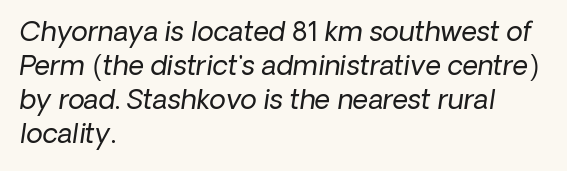
{"bold": "no", "underline": "no", "align": "left", "line_spacing": "normal", "line_spacing_ratio": 1.26, "letter_spacing": "normal", "letter_spacing_em": 0.0, "glyph_px": 27}
